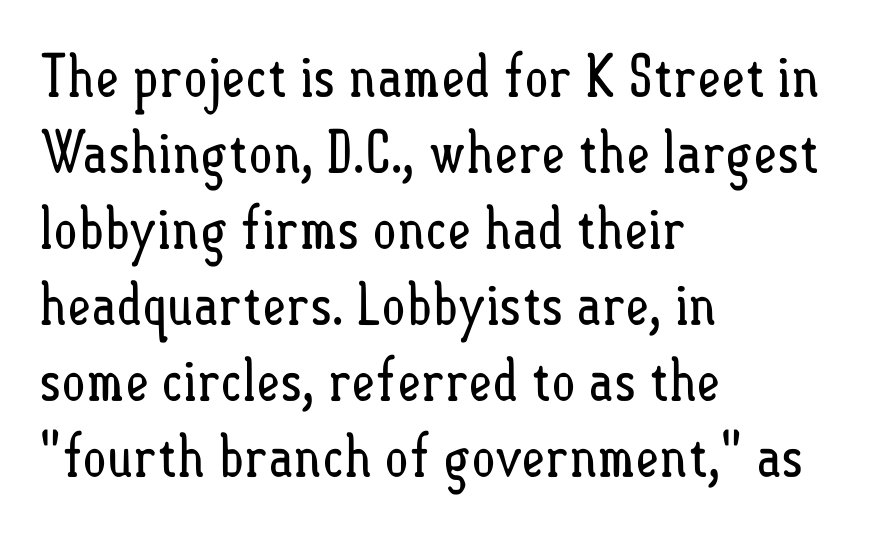
Q: Is the text bold? A: No.
Q: Is the text italic (slanted)? A: No, it is upright.
Q: Is the text underlined? A: No.
Q: How is the paragraph aligned? A: Left-aligned.
Q: Is the spacing between letters normal or unusually wide? A: Normal.
Q: Is the spacing between lines tight, normal or loose? A: Normal.
Q: Width (condensed, normal, or wide)? A: Condensed.
Q: Stroke contrast? A: Low.
Q: x-height? A: Small.
Q: Monospaced? A: No.
